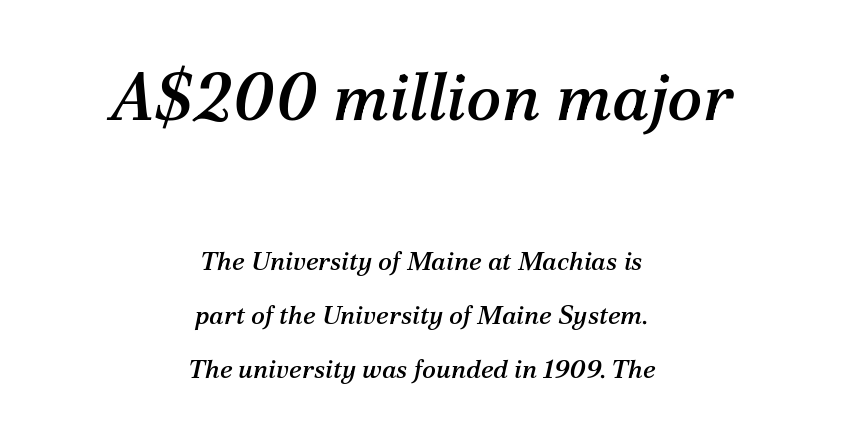
This rendering uses center alignment, leaving both contours irregular but symmetric. Note the varied advance widths — an 'i' is clearly narrower than an 'm'. Honestly, the letter spacing is just normal — you wouldn't notice it. There's an unmistakable incline to the writing here. Of the two passages, the one on top uses the larger point size. Observe the serifs anchoring each vertical stroke in this sample.
